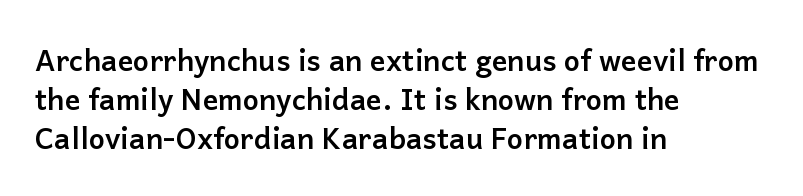
The image shows 29 px semibold sans-serif type, upright; set left-aligned, normal line spacing (1.34x), normal letter spacing, not underlined; low stroke contrast and a medium x-height.
